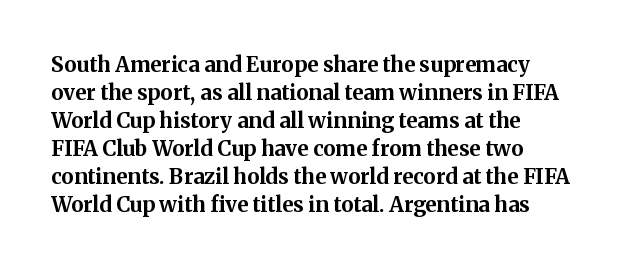
Between one letter and the next there's only the usual sliver of space. A normal amount of white space separates one row of letters from the next. Compared with an ordinary text face, these strokes are far heavier — a full bold. Vertical strokes here are truly vertical.
